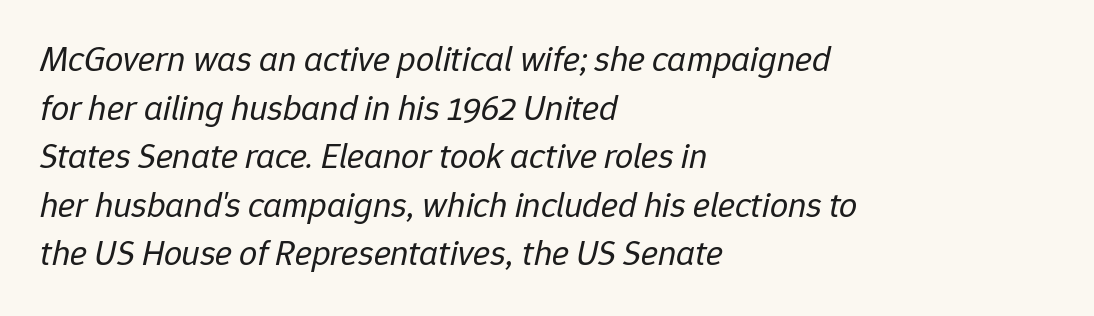
{"italic": "yes", "lean": "right", "slant_degrees": 12, "bold": "no", "weight": "regular", "width": "normal", "stroke_contrast": "low", "x_height": "medium", "monospaced": "no", "underline": "no", "align": "left", "line_spacing": "normal", "line_spacing_ratio": 1.35, "letter_spacing": "normal", "letter_spacing_em": 0.0, "glyph_px": 36}
